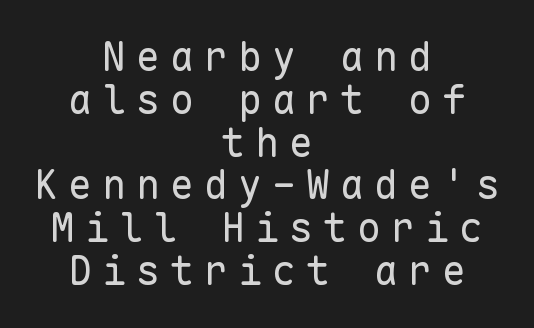
The image shows 40 px regular-weight sans-serif type, upright, monospaced; set centered, tight line spacing (1.07x), unusually wide letter spacing (+0.25 em), not underlined; low stroke contrast and a medium x-height.
